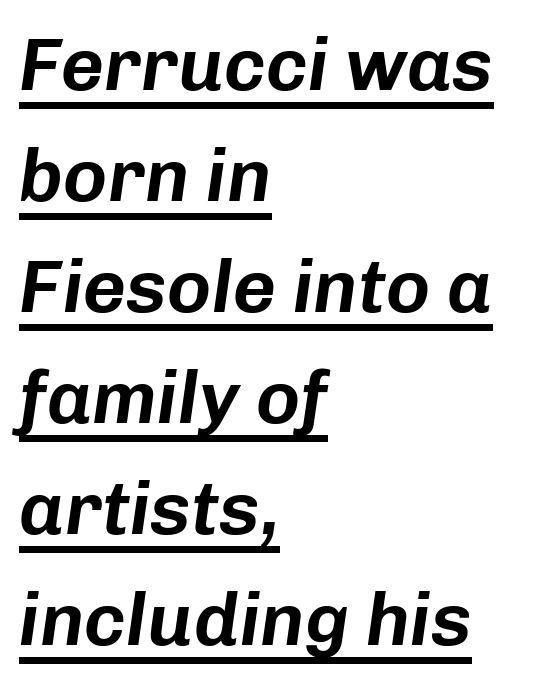
{"italic": "yes", "lean": "right", "slant_degrees": 8, "width": "normal", "stroke_contrast": "low", "x_height": "medium", "monospaced": "no", "underline": "yes", "align": "left", "line_spacing": "normal", "line_spacing_ratio": 1.48, "letter_spacing": "normal", "letter_spacing_em": 0.0, "glyph_px": 75}
